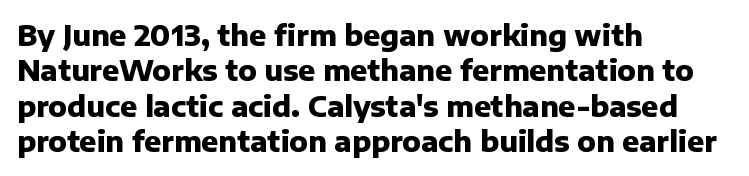
Glyph-to-glyph distance matches everyday printed text. Whoever set this chose a conventional vertical rhythm. Horizontally, the lines are justified to the leading edge only. The letters advance in unequal steps, a hallmark of proportional type.
